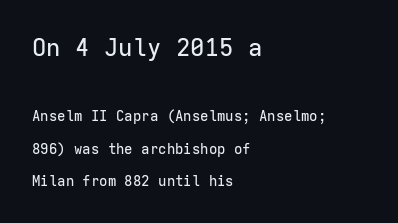
The image shows 24 px text type, upright; set left-aligned, loose line spacing (2.33x), normal letter spacing, not underlined; the first (top) block is 1.71x larger.
